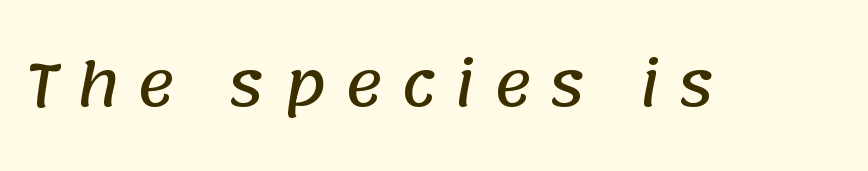
The image shows 59 px sans-serif type; set unusually wide letter spacing (+0.29 em), not underlined; low stroke contrast and a large x-height.
